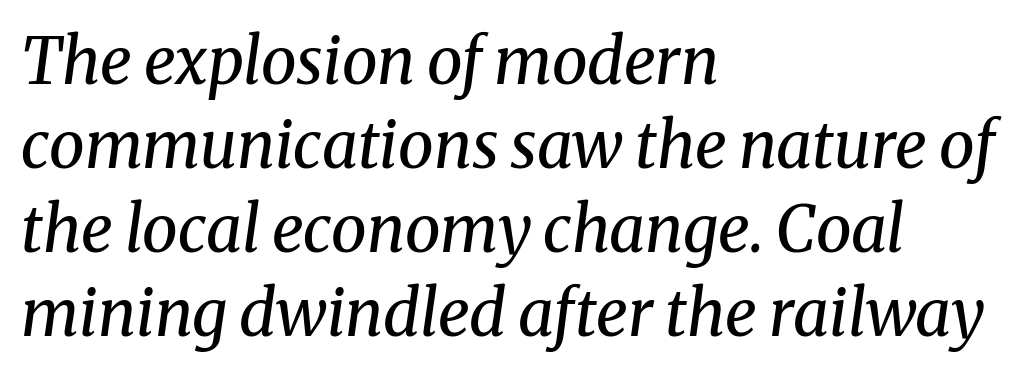
{"serif": "yes", "italic": "yes", "lean": "right", "slant_degrees": 8, "bold": "no", "weight": "regular", "width": "normal", "stroke_contrast": "medium", "x_height": "medium", "monospaced": "no", "underline": "no", "align": "left", "line_spacing": "normal", "line_spacing_ratio": 1.31, "letter_spacing": "normal", "letter_spacing_em": 0.0, "glyph_px": 64}
